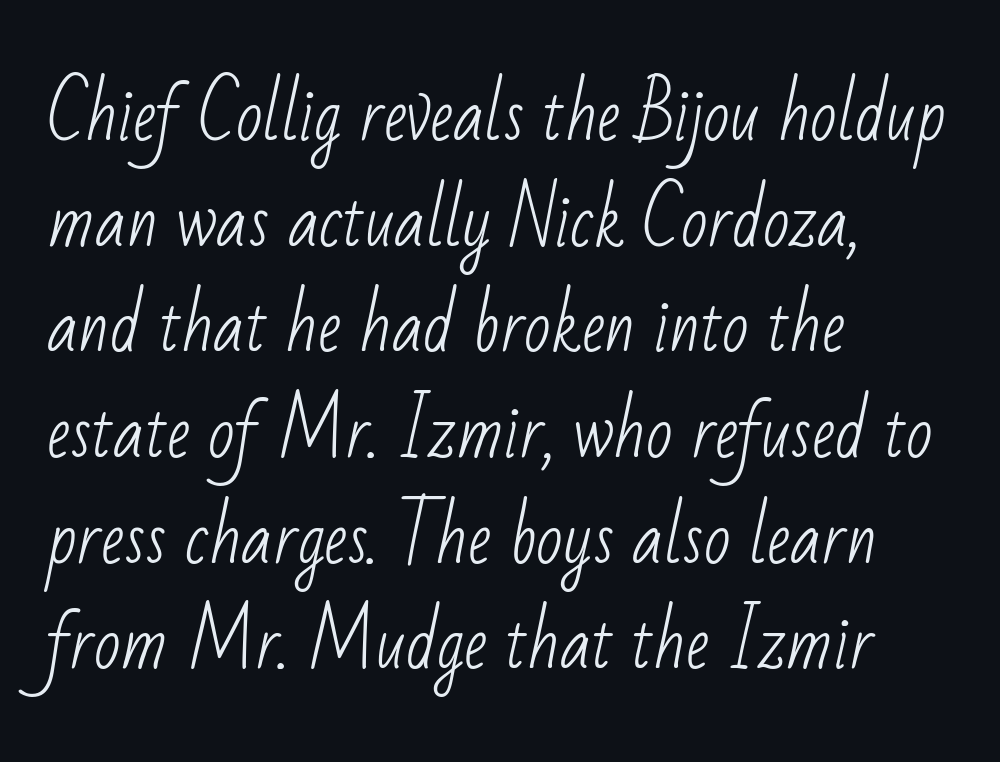
{"serif": "no", "bold": "no", "weight": "light", "width": "condensed", "stroke_contrast": "low", "x_height": "small", "monospaced": "no", "underline": "no", "align": "left", "line_spacing": "normal", "line_spacing_ratio": 1.51, "letter_spacing": "normal", "letter_spacing_em": 0.0, "glyph_px": 70}
